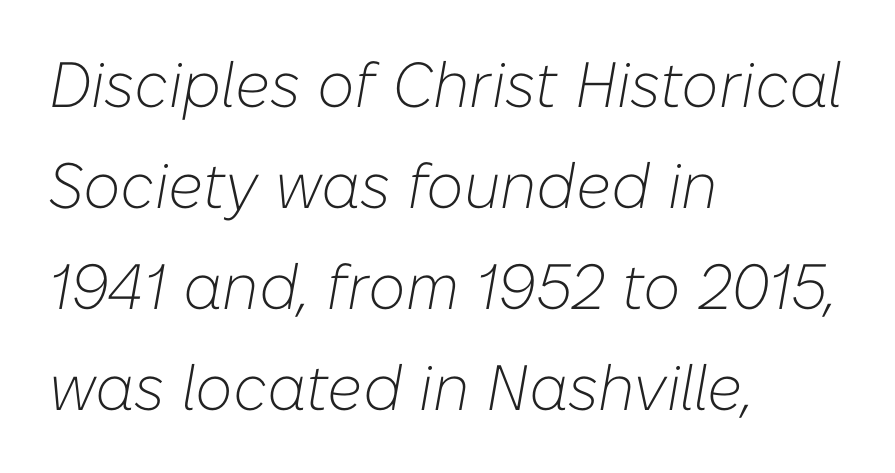
Q: Is the text bold? A: No.
Q: Is the text italic (slanted)? A: Yes, it leans right by about 10 degrees.
Q: Is the text underlined? A: No.
Q: How is the paragraph aligned? A: Left-aligned.
Q: Is the spacing between letters normal or unusually wide? A: Normal.
Q: Is the spacing between lines tight, normal or loose? A: Normal.
Q: Width (condensed, normal, or wide)? A: Normal.
Q: Stroke contrast? A: Low.
Q: x-height? A: Medium.
Q: Monospaced? A: No.
